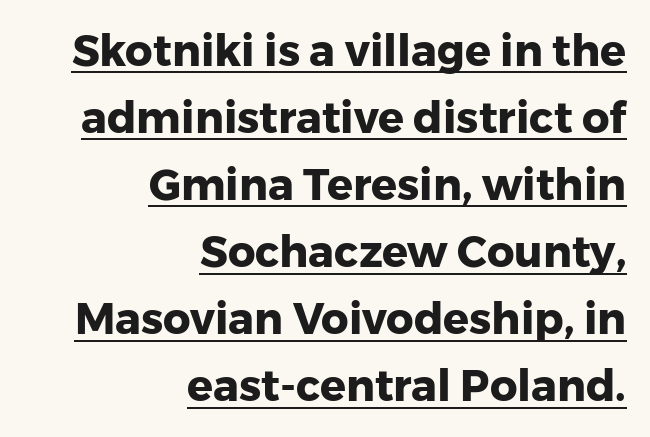
{"serif": "no", "italic": "no", "bold": "yes", "weight": "heavy", "width": "normal", "stroke_contrast": "low", "x_height": "medium", "monospaced": "no", "underline": "yes", "align": "right", "line_spacing": "normal", "line_spacing_ratio": 1.56, "letter_spacing": "normal", "letter_spacing_em": 0.0, "glyph_px": 43}
